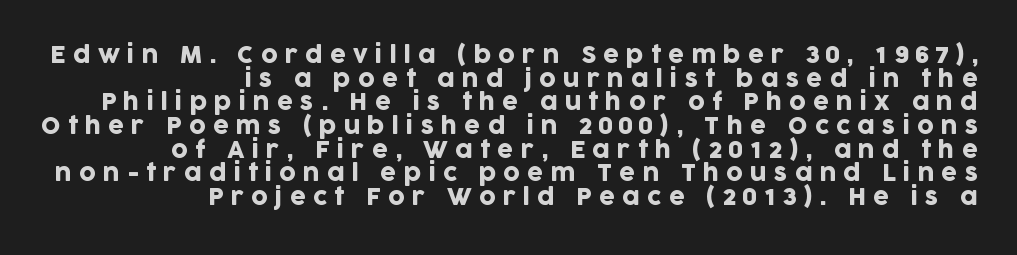
Q: Is the text italic (slanted)? A: No, it is upright.
Q: Is the text underlined? A: No.
Q: How is the paragraph aligned? A: Right-aligned.
Q: Is the spacing between letters normal or unusually wide? A: Unusually wide.
Q: Is the spacing between lines tight, normal or loose? A: Tight.
